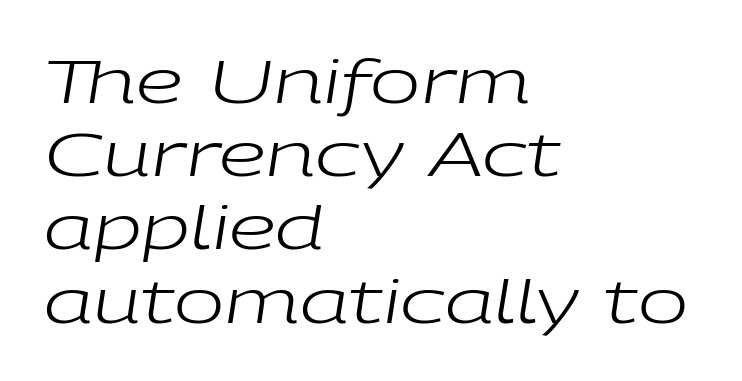
Honestly, the letter spacing is just normal — you wouldn't notice it. The typeface has the unassuming heft of standard copy or less. In terms of posture, this sample is oblique. Leftover space on each line is placed entirely after the last word. Proportional: the letters do not fall into vertical columns. Glance below the letters and you will spot only blank space.
